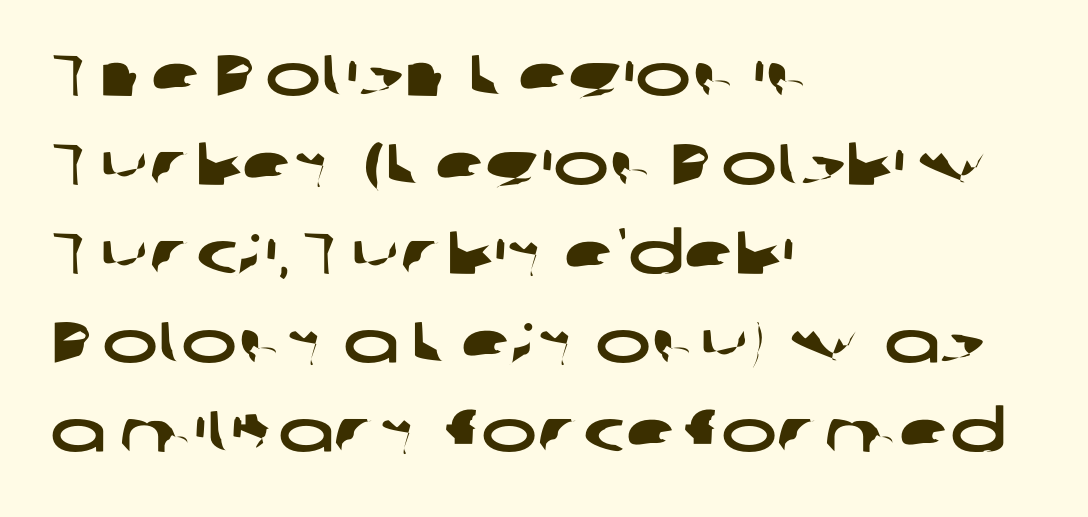
Q: Is the typeface a serif or a sans-serif typeface? A: Sans-serif.
Q: Is the text underlined? A: No.
Q: How is the paragraph aligned? A: Left-aligned.
Q: Is the spacing between letters normal or unusually wide? A: Normal.
Q: Is the spacing between lines tight, normal or loose? A: Normal.
Q: Width (condensed, normal, or wide)? A: Wide.
Q: Stroke contrast? A: Low.
Q: x-height? A: Medium.
Q: Monospaced? A: No.
